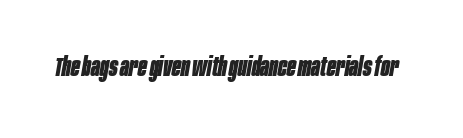
The baseline area is clear. The face used here has a pronounced slope to its letters. The face used here has the dense, thick strokes of a bold. Between one letter and the next there's only the usual sliver of space.
